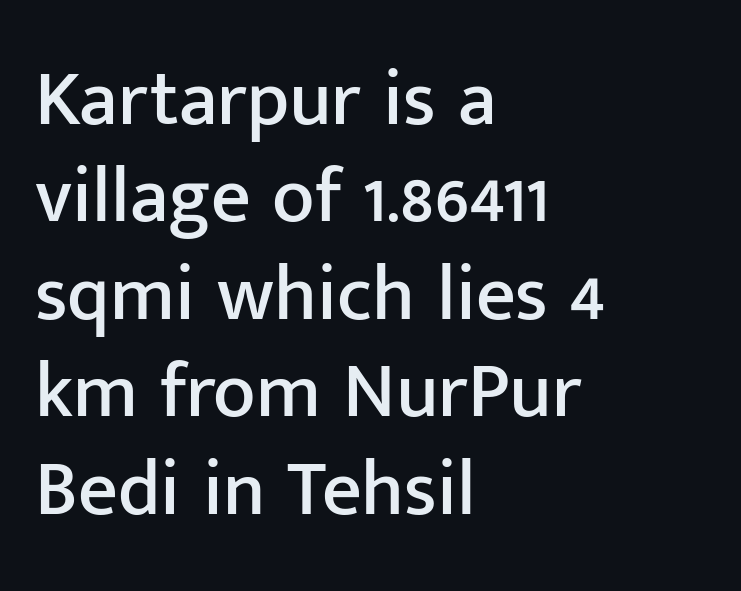
{"serif": "no", "italic": "no", "width": "normal", "stroke_contrast": "low", "x_height": "medium", "monospaced": "no", "underline": "no", "align": "left", "line_spacing": "normal", "line_spacing_ratio": 1.25, "letter_spacing": "normal", "letter_spacing_em": 0.0, "glyph_px": 78}
